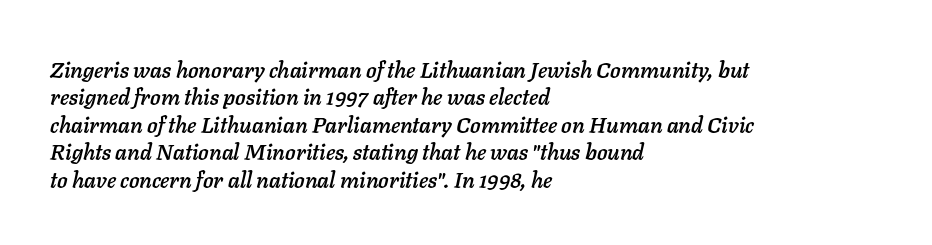
The image shows 22 px text type, italic (leaning right); set left-aligned, normal line spacing (1.25x), normal letter spacing, not underlined.
